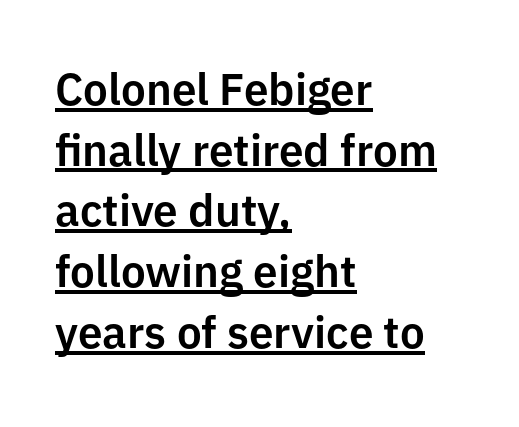
Q: Is the text italic (slanted)? A: No, it is upright.
Q: Is the typeface a serif or a sans-serif typeface? A: Sans-serif.
Q: Is the text underlined? A: Yes.
Q: How is the paragraph aligned? A: Left-aligned.
Q: Is the spacing between letters normal or unusually wide? A: Normal.
Q: Is the spacing between lines tight, normal or loose? A: Normal.
Q: Width (condensed, normal, or wide)? A: Normal.
Q: Stroke contrast? A: Low.
Q: x-height? A: Medium.
Q: Monospaced? A: No.
